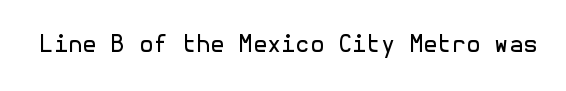
The type is set solid horizontally, with unmodified tracking. Words float on clear page, feet unadorned. A quiet, ordinary-to-light weight characterises the typeface. The type sits square on the baseline with zero lean.
